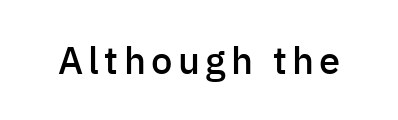
Has an underline been added? It has not. The axis of the letterforms is exactly vertical. As a designer I'd log this as weight 600, semibold. These lines are rendered in a variable-pitch font.
